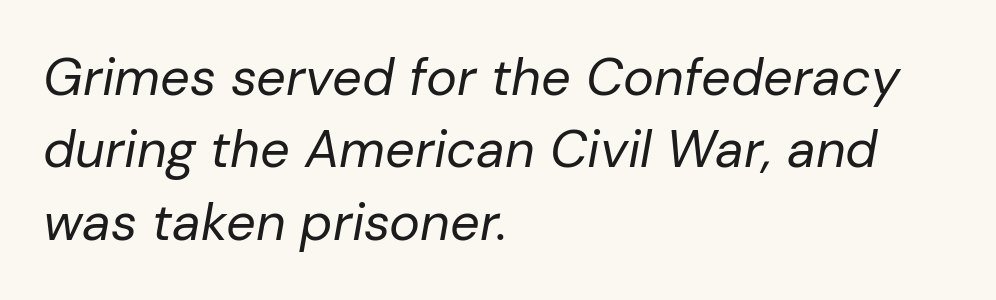
{"italic": "yes", "lean": "right", "slant_degrees": 10, "bold": "no", "weight": "regular", "width": "normal", "stroke_contrast": "low", "x_height": "medium", "monospaced": "no", "underline": "no", "align": "left", "line_spacing": "normal", "line_spacing_ratio": 1.39, "letter_spacing": "normal", "letter_spacing_em": 0.0, "glyph_px": 52}
